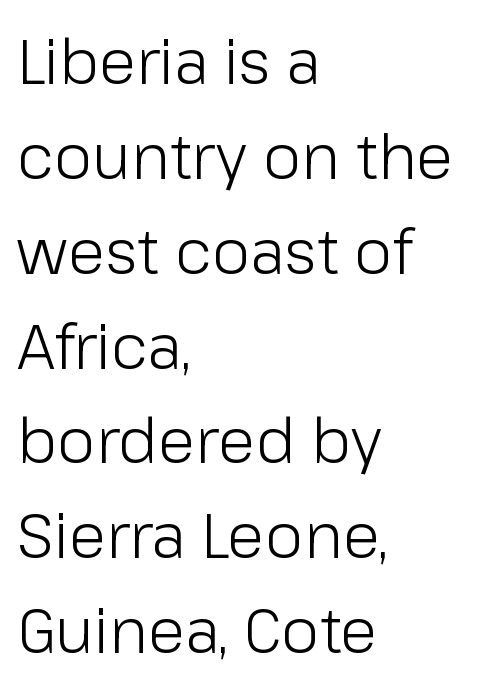
Q: Is the text bold? A: No.
Q: Is the text italic (slanted)? A: No, it is upright.
Q: Is the typeface a serif or a sans-serif typeface? A: Sans-serif.
Q: Is the text underlined? A: No.
Q: How is the paragraph aligned? A: Left-aligned.
Q: Is the spacing between letters normal or unusually wide? A: Normal.
Q: Is the spacing between lines tight, normal or loose? A: Normal.
Q: Width (condensed, normal, or wide)? A: Normal.
Q: Stroke contrast? A: Low.
Q: x-height? A: Medium.
Q: Monospaced? A: No.
